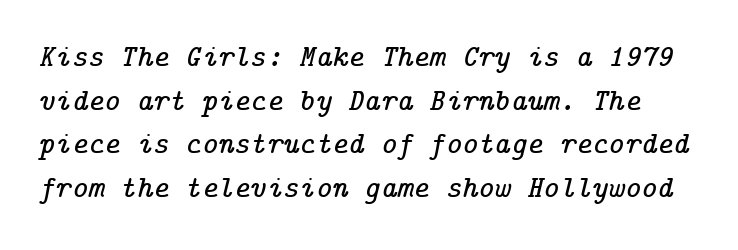
Q: Is the text italic (slanted)? A: Yes, it leans right by about 14 degrees.
Q: Is the typeface a serif or a sans-serif typeface? A: Serif.
Q: Is the text underlined? A: No.
Q: Is the spacing between letters normal or unusually wide? A: Normal.
Q: Is the spacing between lines tight, normal or loose? A: Normal.
Q: Width (condensed, normal, or wide)? A: Normal.
Q: Stroke contrast? A: Low.
Q: x-height? A: Medium.
